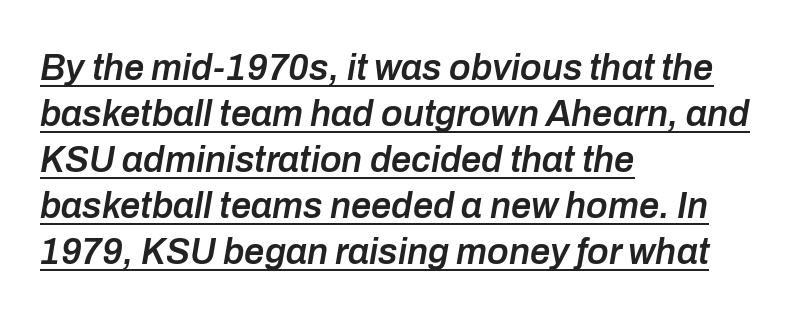
Q: Is the text bold? A: Semi-bold.
Q: Is the text italic (slanted)? A: Yes, it leans right by about 10 degrees.
Q: Is the text underlined? A: Yes.
Q: How is the paragraph aligned? A: Left-aligned.
Q: Is the spacing between letters normal or unusually wide? A: Normal.
Q: Is the spacing between lines tight, normal or loose? A: Normal.
Q: Width (condensed, normal, or wide)? A: Normal.
Q: Stroke contrast? A: Low.
Q: x-height? A: Medium.
Q: Monospaced? A: No.
